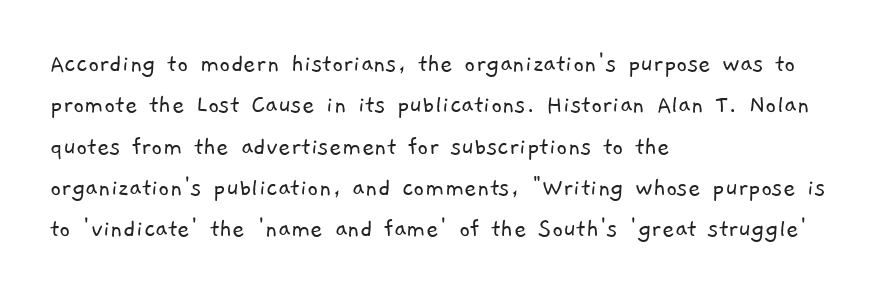
The image shows 27 px text type; set left-aligned, normal line spacing (1.53x), normal letter spacing, not underlined.
